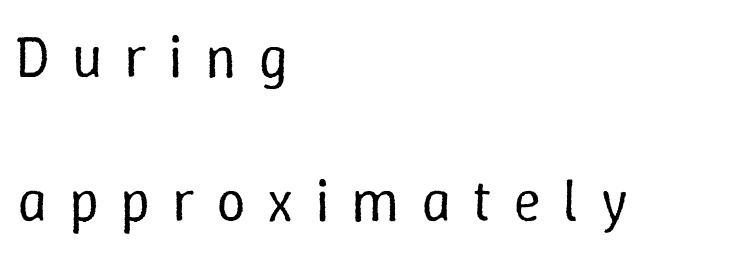
The image shows 59 px regular-weight type, upright; set left-aligned, loose line spacing (2.44x), unusually wide letter spacing (+0.36 em), not underlined; low stroke contrast and a medium x-height.
